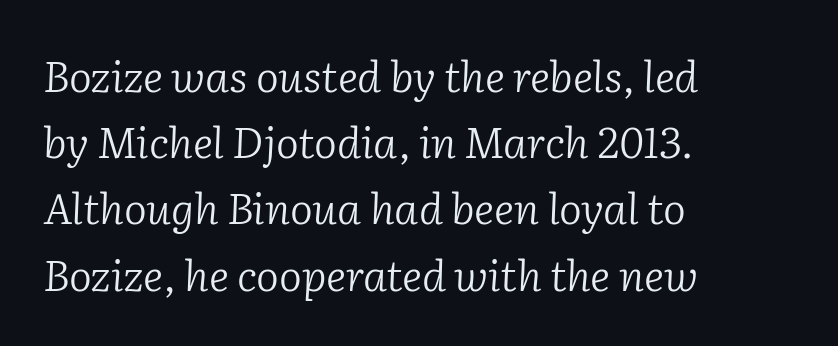
A typesetter would label this face a serif. Does extra space separate the letters? No, they use regular spacing. These lines were composed using italics. In terms of leading, this rendering sits right in the middle. The text block is weighted toward the left margin, trailing off unevenly rightward.
